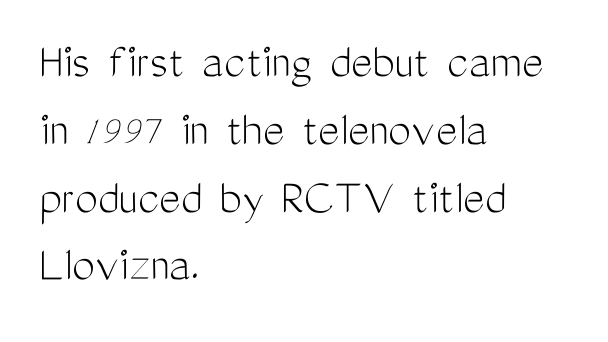
Q: Is the text bold? A: No.
Q: Is the text italic (slanted)? A: No, it is upright.
Q: Is the typeface a serif or a sans-serif typeface? A: Sans-serif.
Q: Is the text underlined? A: No.
Q: How is the paragraph aligned? A: Left-aligned.
Q: Is the spacing between letters normal or unusually wide? A: Normal.
Q: Is the spacing between lines tight, normal or loose? A: Normal.
Q: Width (condensed, normal, or wide)? A: Condensed.
Q: Stroke contrast? A: Medium.
Q: x-height? A: Medium.
Q: Monospaced? A: No.
